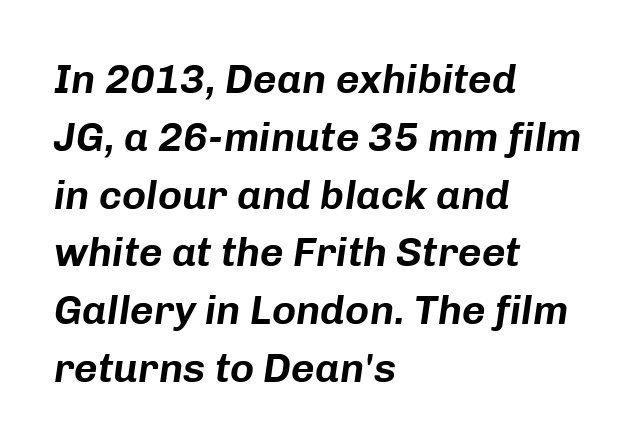
Q: Is the text italic (slanted)? A: Yes, it leans right by about 8 degrees.
Q: Is the text underlined? A: No.
Q: How is the paragraph aligned? A: Left-aligned.
Q: Is the spacing between letters normal or unusually wide? A: Normal.
Q: Is the spacing between lines tight, normal or loose? A: Normal.
Q: Width (condensed, normal, or wide)? A: Normal.
Q: Stroke contrast? A: Low.
Q: x-height? A: Medium.
Q: Monospaced? A: No.
